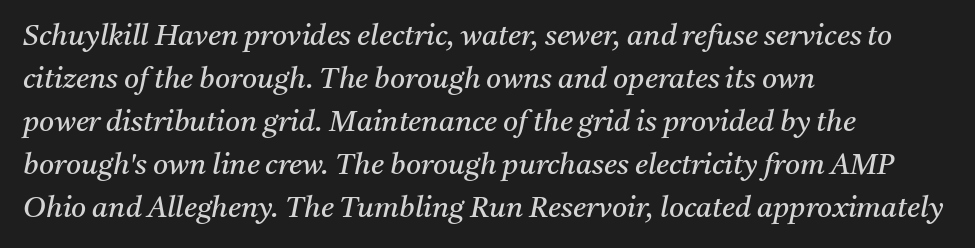
Characters are canted at an angle relative to the baseline's perpendicular. This is serif lettering, the kind often seen in printed books. On a weight scale, this lands at 450 or below. Quick note: underline off. The rendering uses natural spacing where letterforms have individual widths. These lines sit exactly where default settings would place them.
